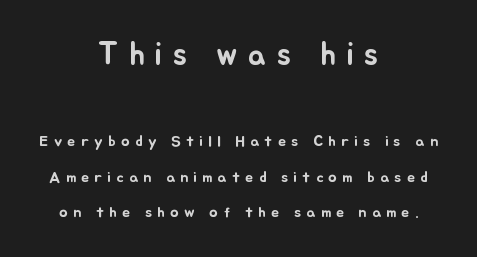
Q: Is the text italic (slanted)? A: No, it is upright.
Q: Is the text underlined? A: No.
Q: How is the paragraph aligned? A: Centered.
Q: Is the spacing between letters normal or unusually wide? A: Unusually wide.
Q: Is the spacing between lines tight, normal or loose? A: Loose.
Q: Which block of text is set in a larger size, the first (top) or the second (bottom)? A: The first (top) one.
Q: Width (condensed, normal, or wide)? A: Normal.
Q: Stroke contrast? A: Low.
Q: x-height? A: Small.
Q: Monospaced? A: No.
